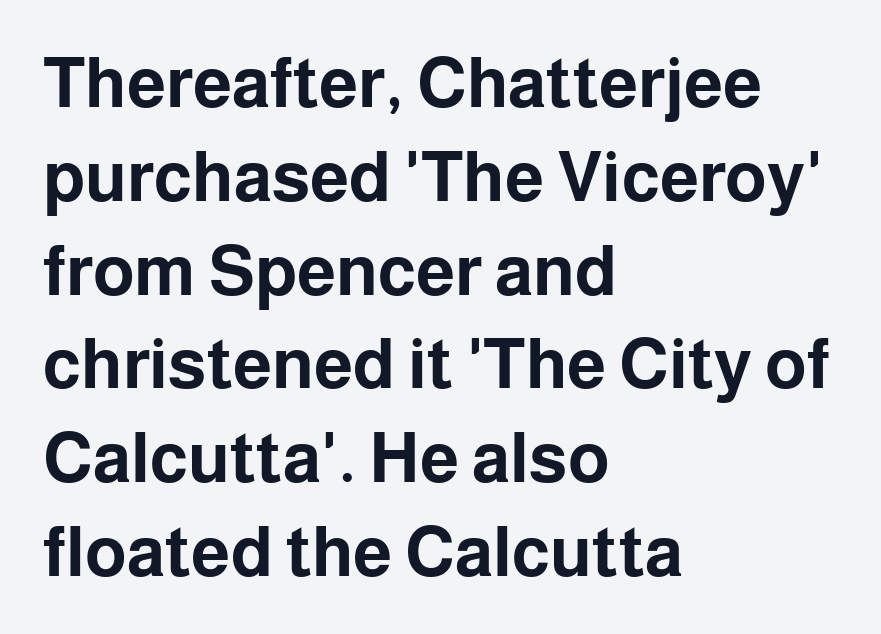
A normal amount of white space separates one row of letters from the next. Is there any slant? The stems are plumb. Is this a fixed-width face? No — the glyphs have proportional, varying widths. The text block is weighted toward the left margin, trailing off unevenly rightward.
